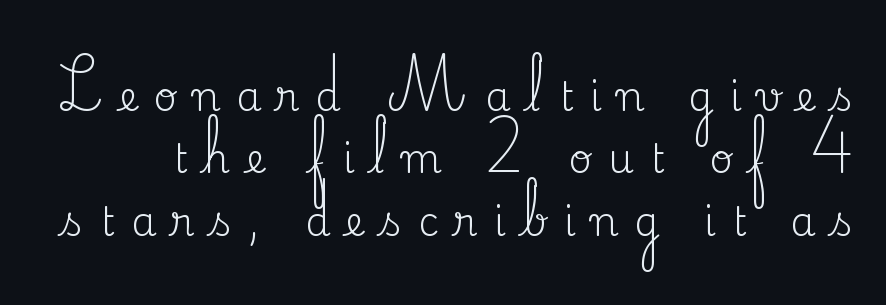
{"serif": "yes", "italic": "no", "bold": "no", "weight": "regular", "width": "normal", "stroke_contrast": "medium", "x_height": "small", "monospaced": "no", "underline": "no", "line_spacing": "normal", "line_spacing_ratio": 1.56, "letter_spacing": "wide", "letter_spacing_em": 0.4, "glyph_px": 40}
